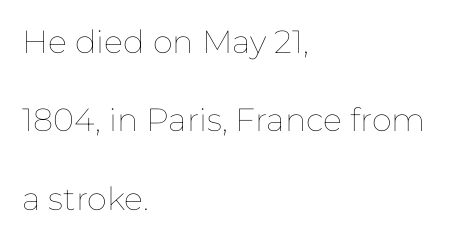
{"italic": "no", "bold": "no", "weight": "thin", "width": "normal", "stroke_contrast": "low", "x_height": "medium", "monospaced": "no", "underline": "no", "align": "left", "line_spacing": "loose", "line_spacing_ratio": 2.45, "letter_spacing": "normal", "letter_spacing_em": 0.0, "glyph_px": 32}
